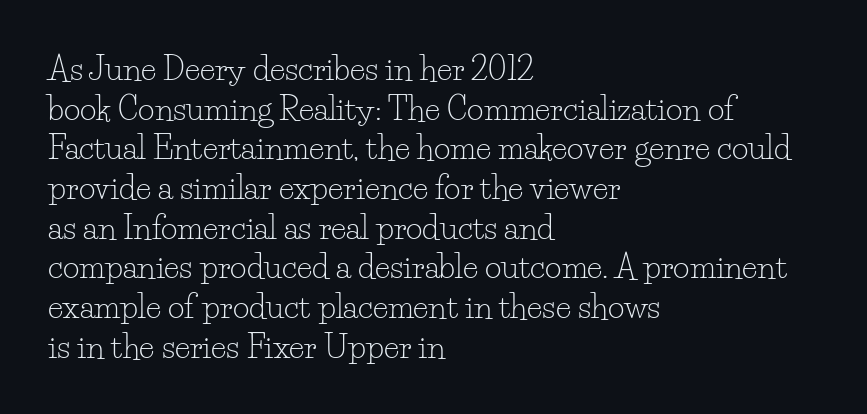
The image shows 32 px light serif type, upright; set left-aligned, line spacing 1.24x, normal letter spacing, not underlined; low stroke contrast and a small x-height.
